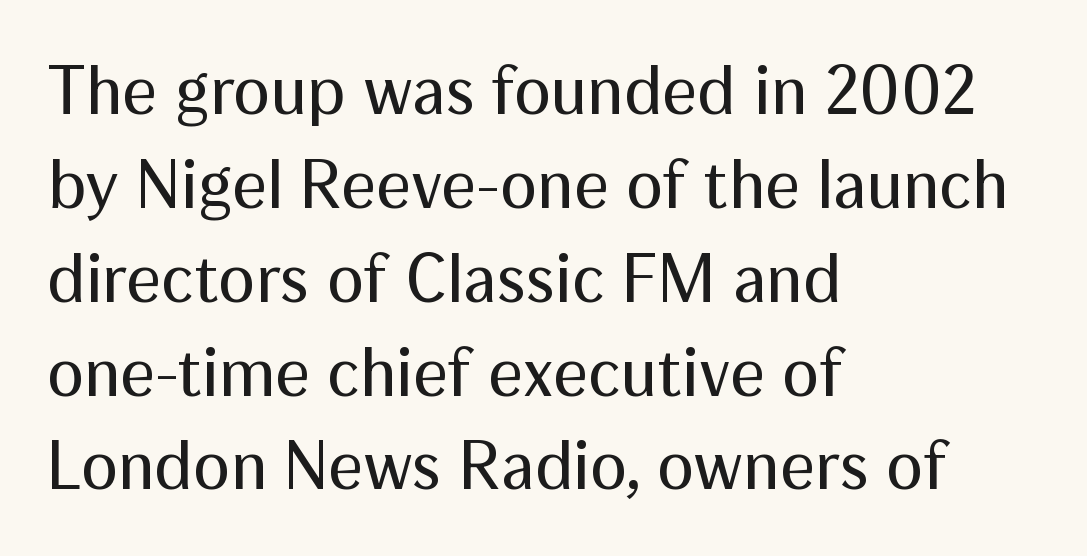
{"serif": "no", "italic": "no", "bold": "no", "weight": "regular", "width": "normal", "stroke_contrast": "medium", "x_height": "medium", "monospaced": "no", "underline": "no", "align": "left", "line_spacing": "normal", "line_spacing_ratio": 1.36, "letter_spacing": "normal", "letter_spacing_em": 0.0, "glyph_px": 69}
